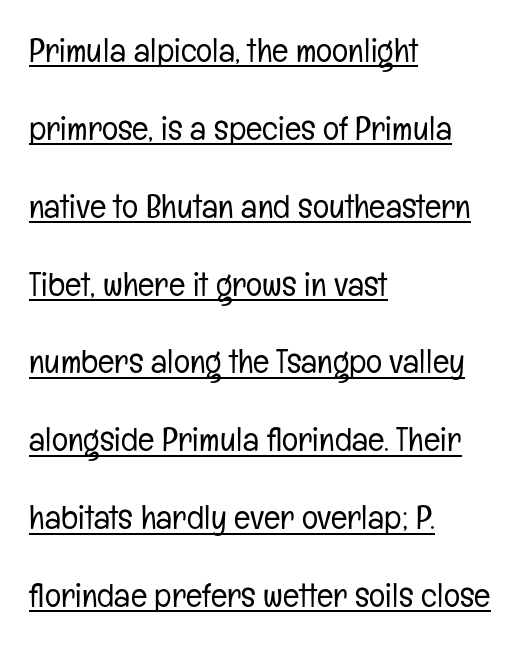
The line texture is even and compact thanks to regular tracking. Stroke thickness stays within the range of a standard reading face or lighter. Somebody hit Ctrl+U on this one — the words are underlined. You can tell it's not italic because the verticals are truly vertical.
